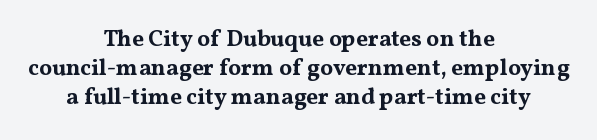
When letters stand straight like this, we call the style roman or upright. Short note: letters normally spaced. Caption: multi-line text, centered on the measure. Stroke thickness is high; the sample reads as a true bold. Line spacing here is normal. Plain, unruled lines of type.
